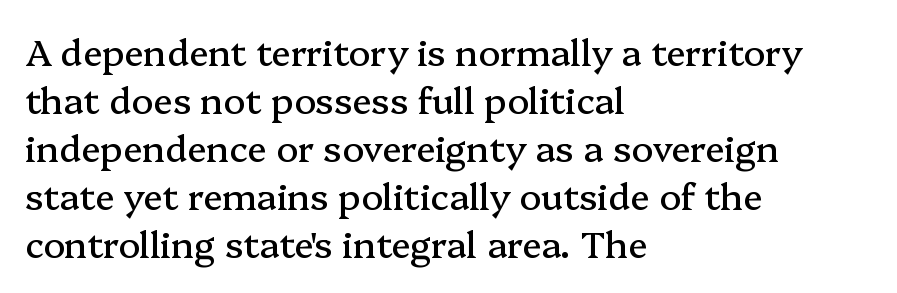
Q: Is the text italic (slanted)? A: No, it is upright.
Q: Is the typeface a serif or a sans-serif typeface? A: Serif.
Q: Is the text underlined? A: No.
Q: How is the paragraph aligned? A: Left-aligned.
Q: Is the spacing between letters normal or unusually wide? A: Normal.
Q: Is the spacing between lines tight, normal or loose? A: Normal.
Q: Width (condensed, normal, or wide)? A: Normal.
Q: Stroke contrast? A: Medium.
Q: x-height? A: Medium.
Q: Monospaced? A: No.
